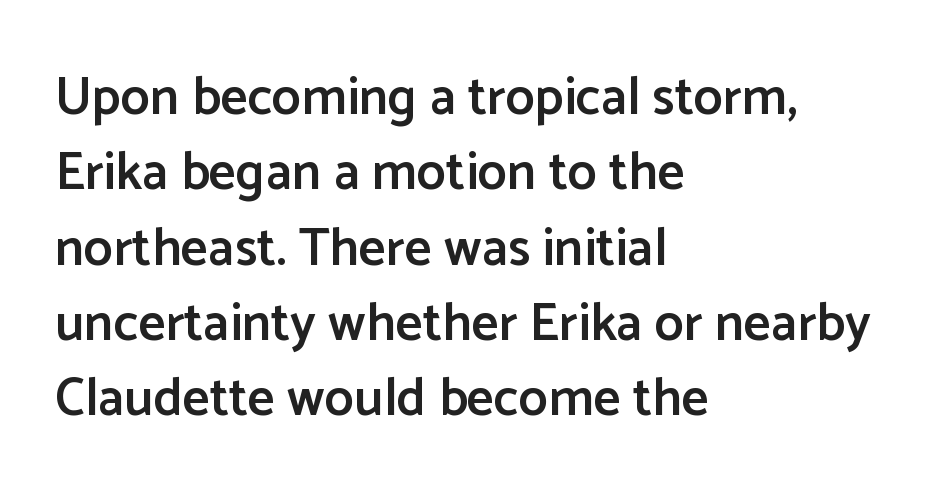
Alignment: flush left. The letters stand upright; this is a roman face. Varying glyph widths throughout — classic text-font behaviour. Compared with typical body copy, the letter spacing here is the same. Descender tails drop into unmarked territory. This is moderately heavy type, rendered in semibold.
